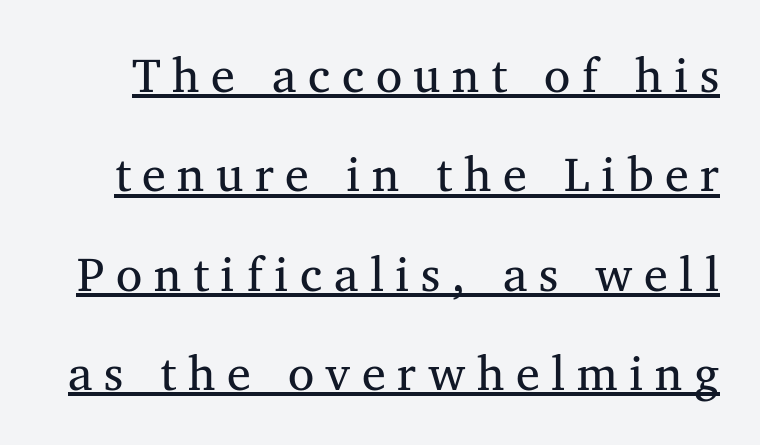
Underlined type. Regarding leading, the lines here are spaced well apart. Classification — serif. Character widths vary here, with narrow letters taking less room than wide ones. The strokes are not fattened; the text isn't bold. You could only call the tracking loose — the letters float apart.
